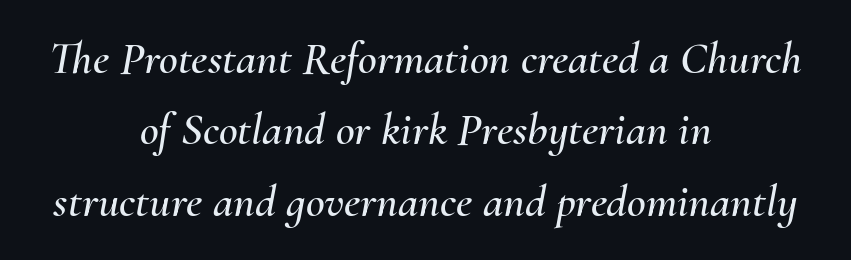
The image shows 46 px text type, italic (leaning right); set centered, normal line spacing (1.55x), normal letter spacing, not underlined; medium stroke contrast and a small x-height.
